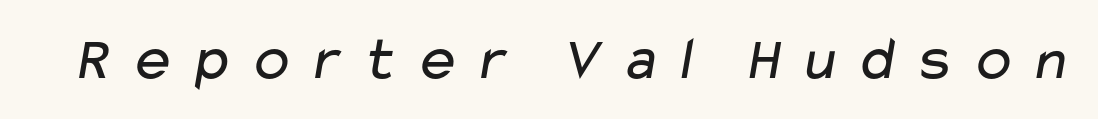
The image shows 62 px regular-weight, wide sans-serif type; set unusually wide letter spacing (+0.22 em), not underlined; low stroke contrast and a medium x-height.
